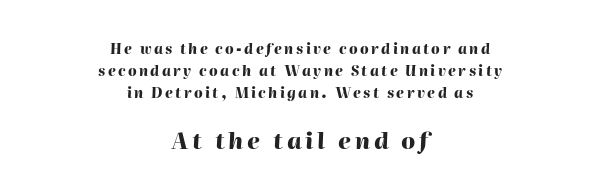
A student would call this center alignment; a typographer would say set centered. A typesetter would mark this as italic. Two sizes are in play, and the larger belongs to the second block. How heavy is the stroke? Heavy — this is a bold.
